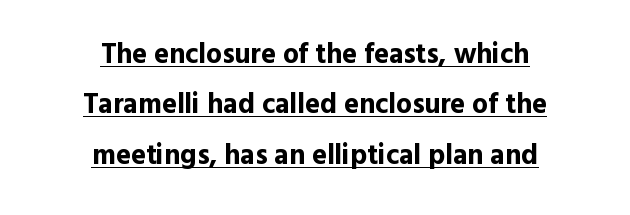
The letters are bold, with thick, heavy strokes. Nothing unusual about the tracking: characters are spaced as the font intends. Has an underline been added? It has. This sample is center-justified, so both line endings float freely. Characters remain perfectly vertical along every line.
